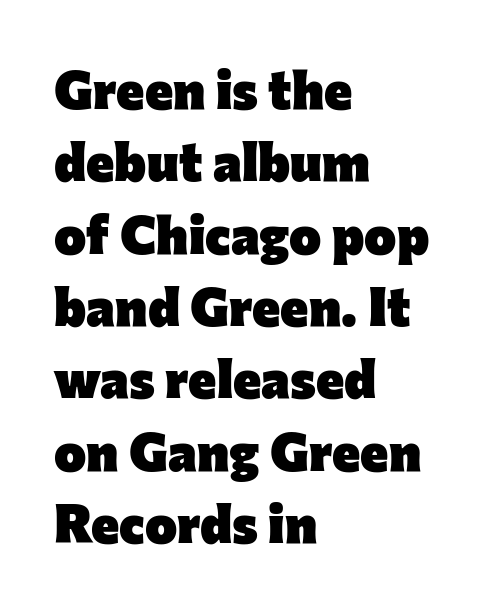
The image shows 54 px heavy sans-serif type, upright; set left-aligned, normal line spacing (1.34x), normal letter spacing, not underlined; low stroke contrast and a medium x-height.
